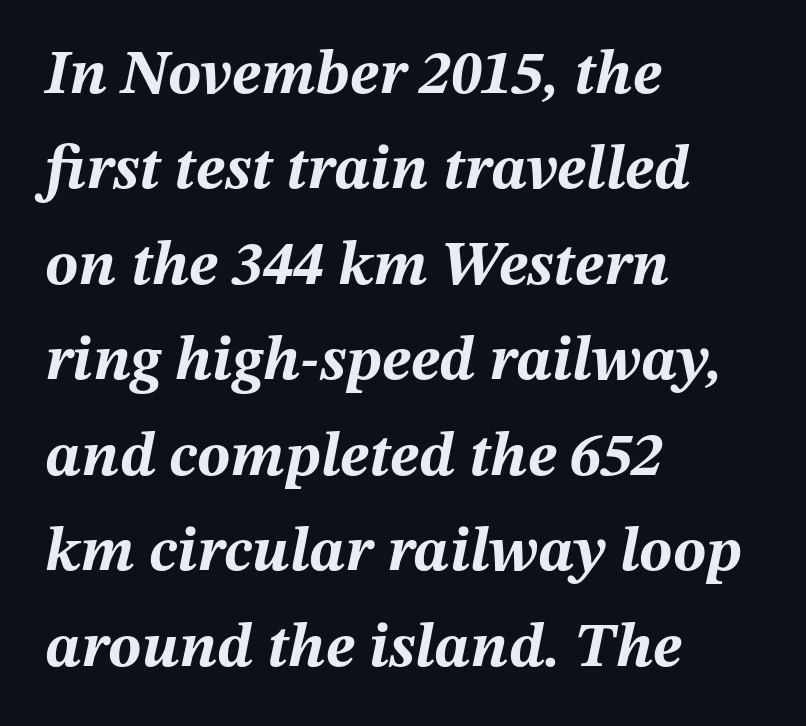
The image shows 62 px bold type, italic (leaning right); set left-aligned, normal line spacing (1.54x), normal letter spacing, not underlined; medium stroke contrast and a medium x-height.
